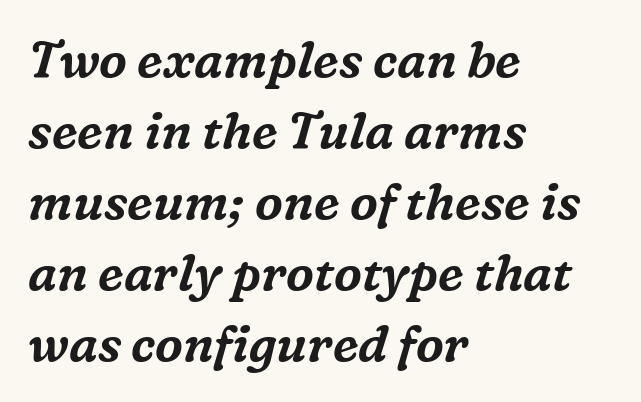
{"serif": "yes", "italic": "yes", "lean": "right", "slant_degrees": 16, "width": "normal", "stroke_contrast": "medium", "x_height": "medium", "monospaced": "no", "underline": "no", "align": "left", "line_spacing": "normal", "line_spacing_ratio": 1.42, "letter_spacing": "normal", "letter_spacing_em": 0.0, "glyph_px": 50}
